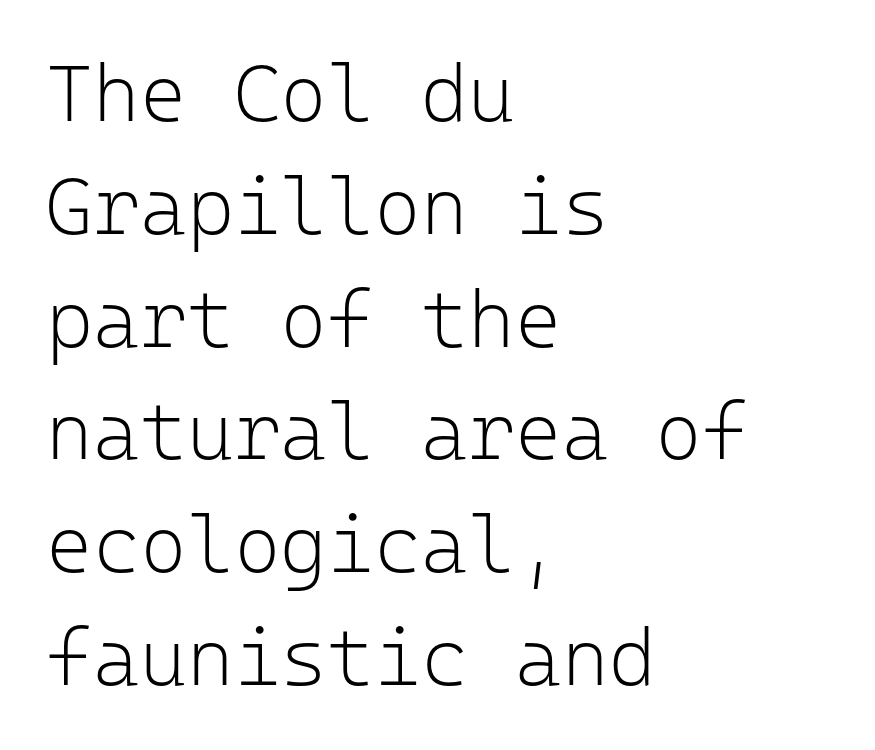
The strip under each line holds only bare page. This reads as an unemphasized weight, regular at the heaviest. The gaps between neighbouring characters are ordinary and unremarkable. Horizontal bands of white between lines are of average thickness.
